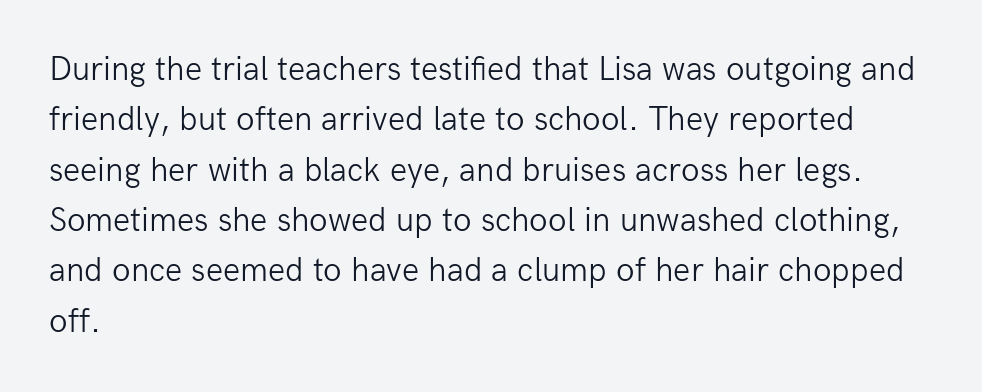
{"serif": "no", "italic": "no", "bold": "no", "weight": "light", "width": "normal", "stroke_contrast": "low", "x_height": "medium", "monospaced": "no", "underline": "no", "align": "left", "line_spacing": "normal", "line_spacing_ratio": 1.48, "letter_spacing": "normal", "letter_spacing_em": 0.0, "glyph_px": 34}
